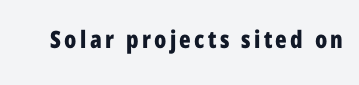
Q: Is the text bold? A: Yes.
Q: Is the text italic (slanted)? A: No, it is upright.
Q: Is the text underlined? A: No.
